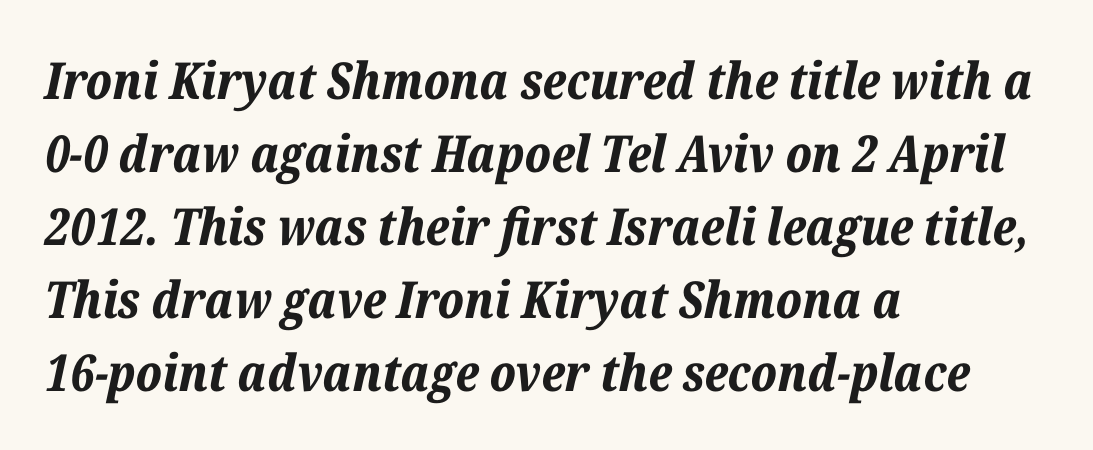
Q: Is the text bold? A: Yes.
Q: Is the text italic (slanted)? A: Yes, it leans right by about 12 degrees.
Q: Is the text underlined? A: No.
Q: How is the paragraph aligned? A: Left-aligned.
Q: Is the spacing between letters normal or unusually wide? A: Normal.
Q: Is the spacing between lines tight, normal or loose? A: Normal.
Q: Width (condensed, normal, or wide)? A: Normal.
Q: Stroke contrast? A: Low.
Q: x-height? A: Medium.
Q: Monospaced? A: No.
